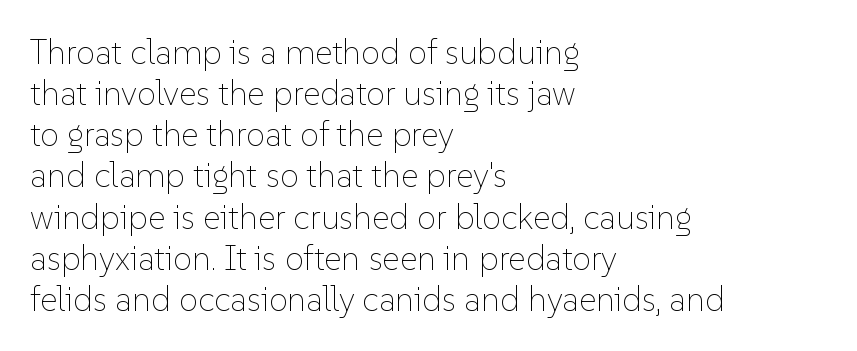
A quiet, ordinary-to-light weight characterises the typeface. The face used here is rendered with its standard letterfit. This sample is left-justified, so line endings fall wherever the words run out. No italicization has been applied; the sample stays upright.
